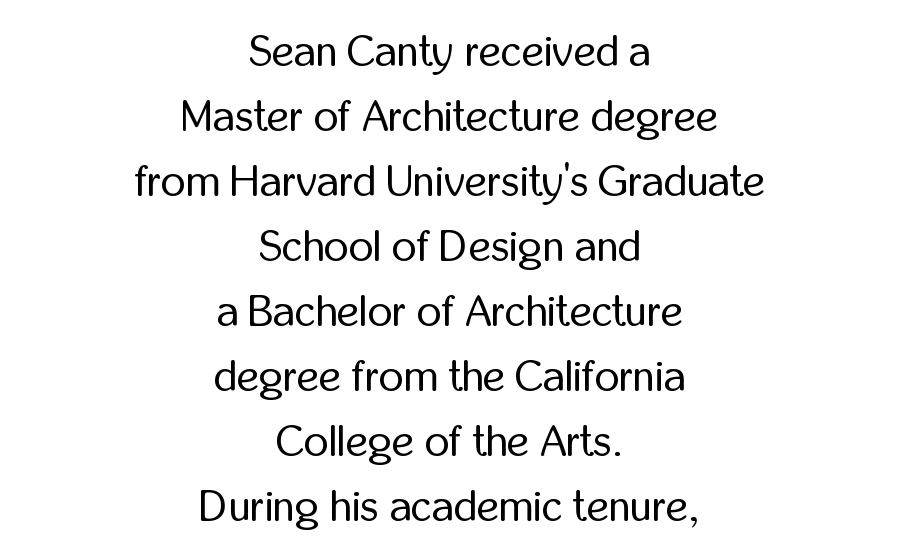
Q: Is the text bold? A: No.
Q: Is the text italic (slanted)? A: No, it is upright.
Q: Is the typeface a serif or a sans-serif typeface? A: Sans-serif.
Q: Is the text underlined? A: No.
Q: How is the paragraph aligned? A: Centered.
Q: Is the spacing between letters normal or unusually wide? A: Normal.
Q: Is the spacing between lines tight, normal or loose? A: Normal.
Q: Width (condensed, normal, or wide)? A: Condensed.
Q: Stroke contrast? A: Low.
Q: x-height? A: Medium.
Q: Monospaced? A: No.
